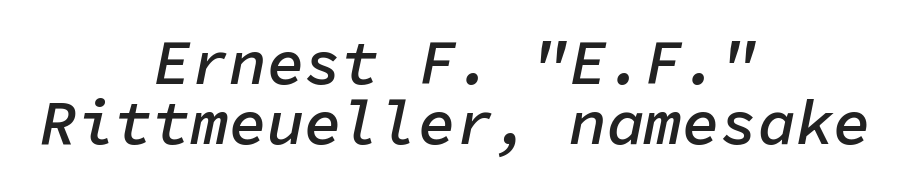
Q: Is the text bold? A: Semi-bold.
Q: Is the text italic (slanted)? A: Yes, it leans right by about 11 degrees.
Q: Is the text underlined? A: No.
Q: How is the paragraph aligned? A: Centered.
Q: Is the spacing between letters normal or unusually wide? A: Normal.
Q: Is the spacing between lines tight, normal or loose? A: Tight.
Q: Width (condensed, normal, or wide)? A: Normal.
Q: Stroke contrast? A: Low.
Q: x-height? A: Medium.
Q: Monospaced? A: Yes.
